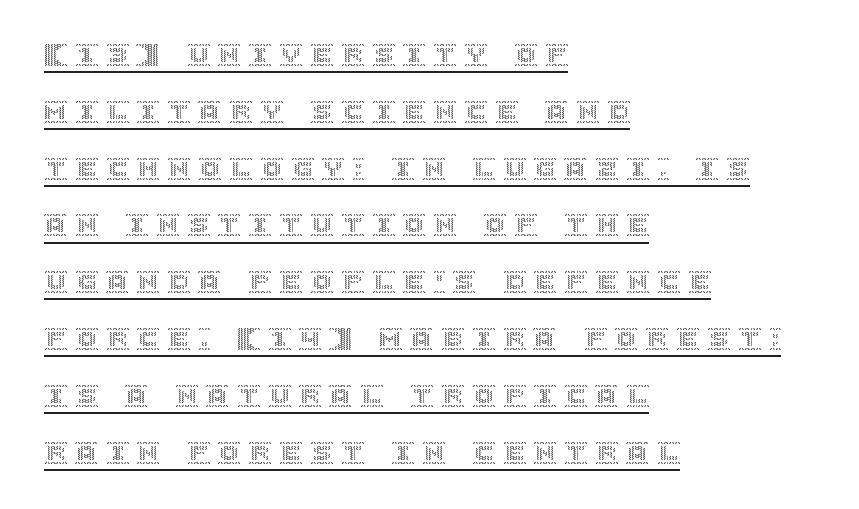
Q: Is the text italic (slanted)? A: No, it is upright.
Q: Is the text underlined? A: Yes.
Q: How is the paragraph aligned? A: Left-aligned.
Q: Is the spacing between letters normal or unusually wide? A: Unusually wide.
Q: Is the spacing between lines tight, normal or loose? A: Loose.
